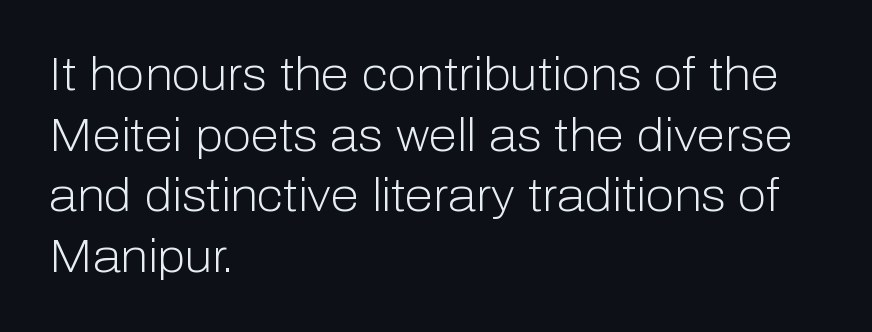
{"serif": "no", "italic": "no", "bold": "no", "weight": "light", "width": "normal", "stroke_contrast": "low", "x_height": "medium", "monospaced": "no", "underline": "no", "align": "left", "line_spacing": "normal", "line_spacing_ratio": 1.32, "letter_spacing": "normal", "letter_spacing_em": 0.0, "glyph_px": 46}
